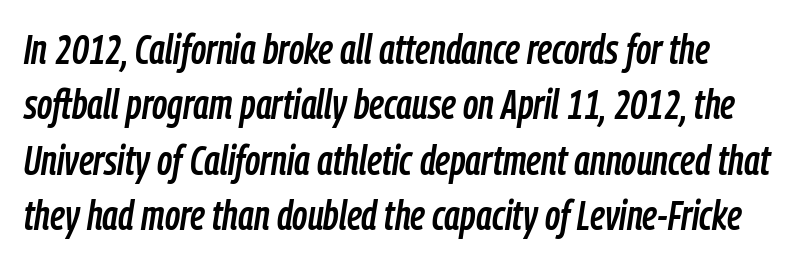
Q: Is the text italic (slanted)? A: Yes, it leans right by about 9 degrees.
Q: Is the text underlined? A: No.
Q: Is the spacing between letters normal or unusually wide? A: Normal.
Q: Is the spacing between lines tight, normal or loose? A: Normal.
Q: Width (condensed, normal, or wide)? A: Condensed.
Q: Stroke contrast? A: Low.
Q: x-height? A: Medium.
Q: Monospaced? A: No.
